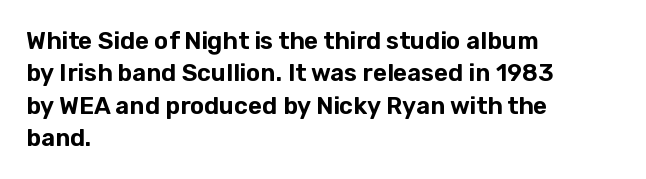
The image shows 24 px text type, upright; set left-aligned, normal line spacing (1.35x), normal letter spacing, not underlined.
